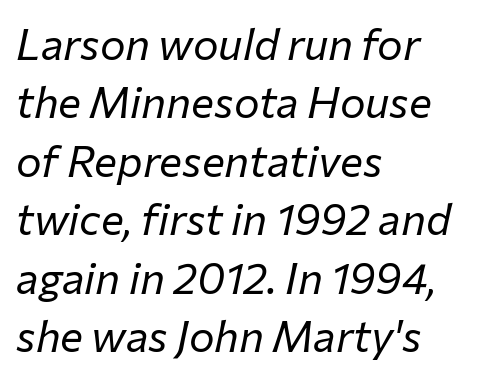
The image shows 43 px regular-weight type, italic (leaning right); set left-aligned, normal line spacing (1.36x), normal letter spacing, not underlined; low stroke contrast and a medium x-height.
